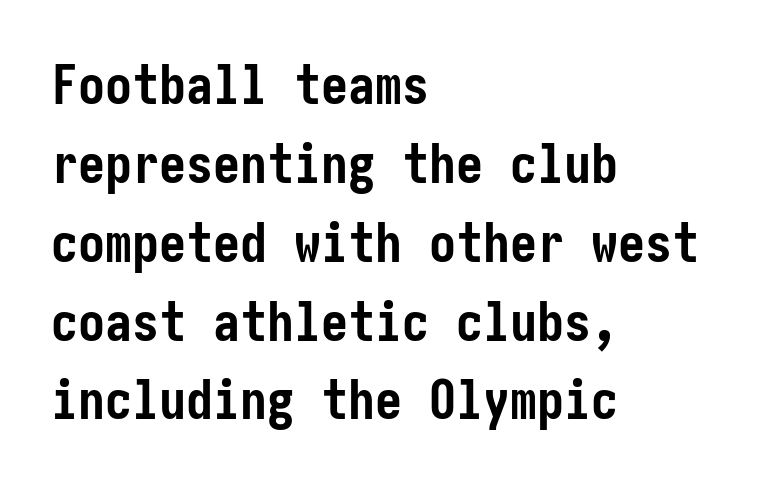
In terms of posture, this sample is upright. Quick note: underline off. The passage is arranged the way most books set body copy — flush left. The tracking reads as untouched default to a designer's eye. The sample has been set heavy, in full bold.
